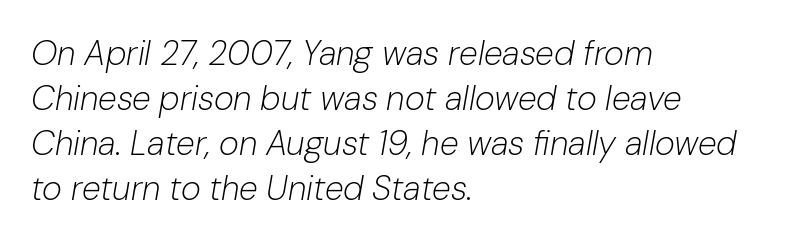
{"italic": "yes", "lean": "right", "slant_degrees": 10, "bold": "no", "weight": "light", "width": "normal", "stroke_contrast": "low", "x_height": "medium", "monospaced": "no", "underline": "no", "align": "left", "line_spacing": "normal", "line_spacing_ratio": 1.32, "letter_spacing": "normal", "letter_spacing_em": 0.0, "glyph_px": 34}
